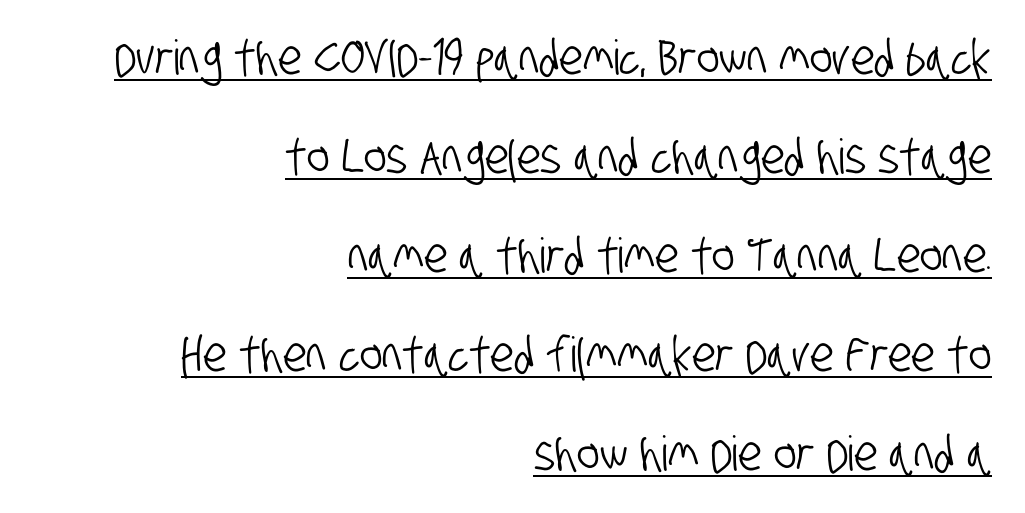
{"serif": "no", "width": "condensed", "stroke_contrast": "low", "x_height": "large", "monospaced": "no", "underline": "yes", "align": "right", "line_spacing": "loose", "line_spacing_ratio": 2.06, "letter_spacing": "normal", "letter_spacing_em": 0.0, "glyph_px": 48}
